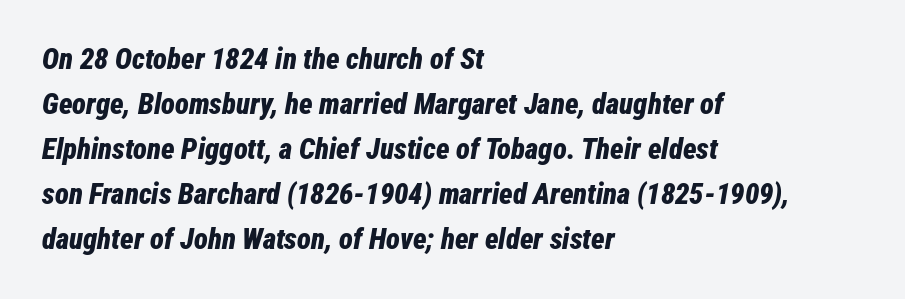
The space directly below the letters is spotless. The passage shown leans; its letterforms are oblique. You could not count columns in this text — the font is proportionally spaced. Honestly, the letter spacing is just normal — you wouldn't notice it.
